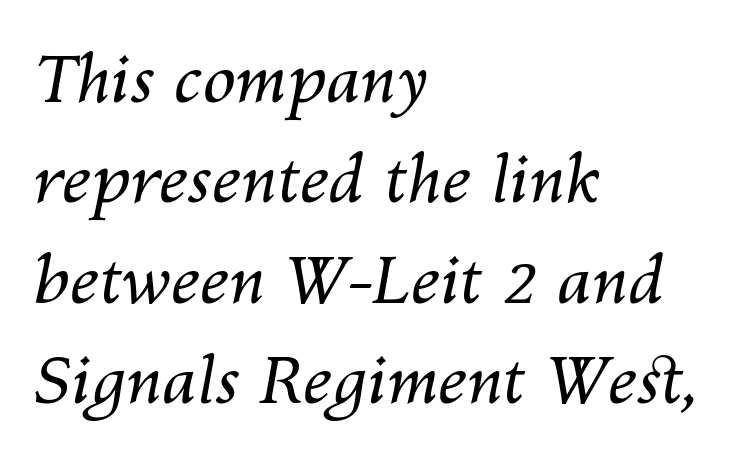
The image shows 66 px regular-weight type, italic (leaning right); set left-aligned, normal line spacing (1.52x), normal letter spacing, not underlined; medium stroke contrast and a medium x-height.
